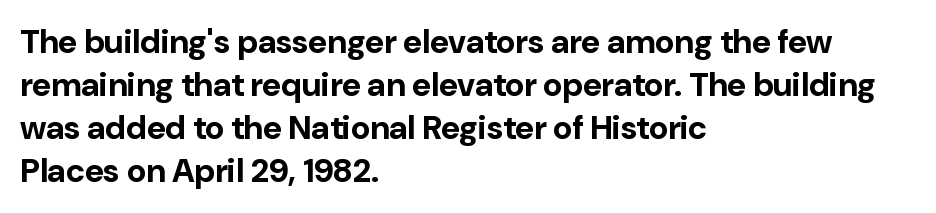
The image shows 33 px bold sans-serif type, upright; set left-aligned, normal line spacing (1.3x), normal letter spacing, not underlined; low stroke contrast and a medium x-height.
